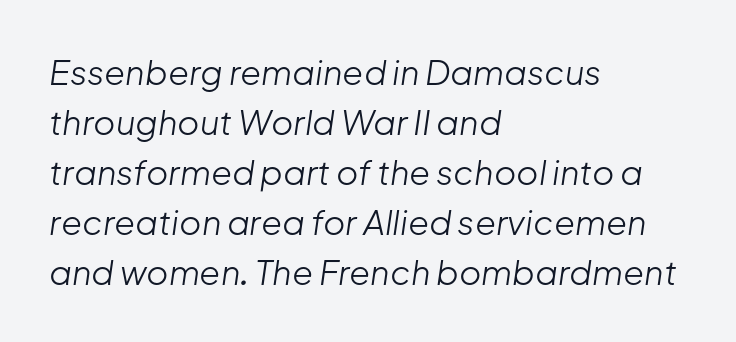
Q: Is the text bold? A: No.
Q: Is the text italic (slanted)? A: Yes, it leans right by about 8 degrees.
Q: Is the text underlined? A: No.
Q: How is the paragraph aligned? A: Left-aligned.
Q: Is the spacing between letters normal or unusually wide? A: Normal.
Q: Is the spacing between lines tight, normal or loose? A: Normal.
Q: Width (condensed, normal, or wide)? A: Normal.
Q: Stroke contrast? A: Low.
Q: x-height? A: Medium.
Q: Monospaced? A: No.
